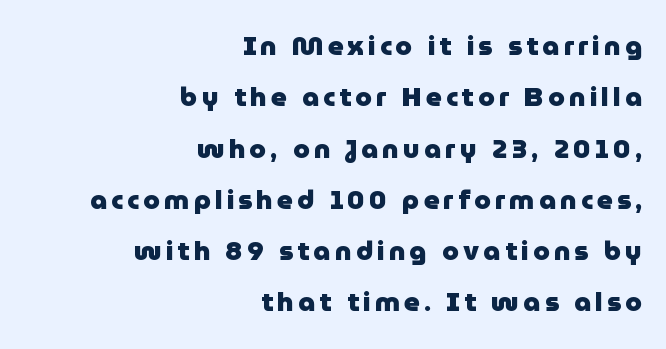
{"italic": "no", "bold": "yes", "underline": "no", "align": "right", "line_spacing": "loose", "line_spacing_ratio": 1.9, "glyph_px": 27}
